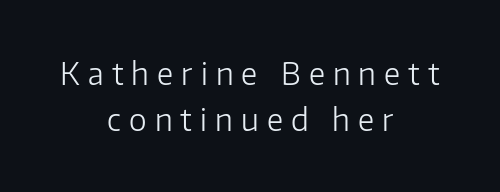
Q: Is the text bold? A: No.
Q: Is the text italic (slanted)? A: No, it is upright.
Q: Is the typeface a serif or a sans-serif typeface? A: Sans-serif.
Q: Is the text underlined? A: No.
Q: How is the paragraph aligned? A: Centered.
Q: Is the spacing between letters normal or unusually wide? A: Unusually wide.
Q: Is the spacing between lines tight, normal or loose? A: Normal.
Q: Width (condensed, normal, or wide)? A: Normal.
Q: Stroke contrast? A: Low.
Q: x-height? A: Medium.
Q: Monospaced? A: No.
